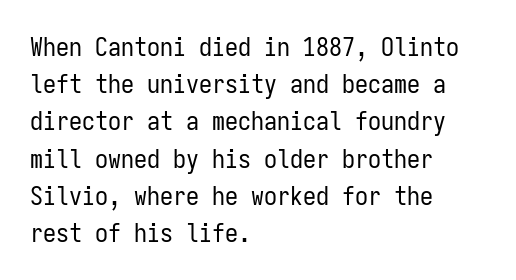
Q: Is the text bold? A: No.
Q: Is the text italic (slanted)? A: No, it is upright.
Q: Is the text underlined? A: No.
Q: How is the paragraph aligned? A: Left-aligned.
Q: Is the spacing between letters normal or unusually wide? A: Normal.
Q: Is the spacing between lines tight, normal or loose? A: Normal.
